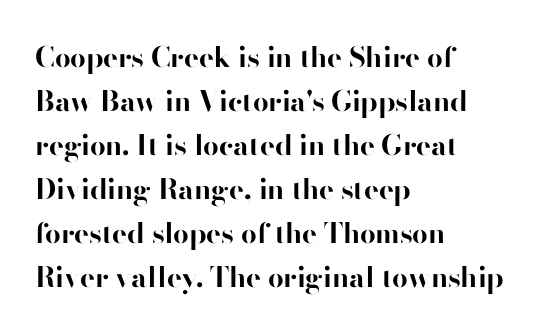
{"serif": "no", "italic": "no", "bold": "yes", "weight": "bold", "width": "normal", "stroke_contrast": "high", "x_height": "small", "monospaced": "no", "underline": "no", "align": "left", "line_spacing": "normal", "line_spacing_ratio": 1.57, "letter_spacing": "normal", "letter_spacing_em": 0.0, "glyph_px": 28}
